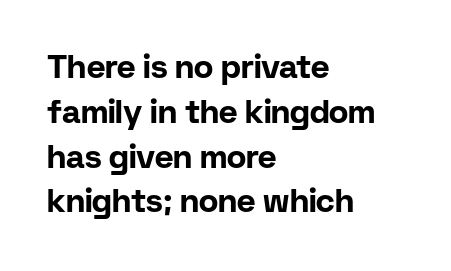
{"serif": "no", "italic": "no", "bold": "yes", "weight": "bold", "width": "normal", "stroke_contrast": "low", "x_height": "medium", "monospaced": "no", "underline": "no", "align": "left", "line_spacing": "normal", "line_spacing_ratio": 1.4, "letter_spacing": "normal", "letter_spacing_em": 0.0, "glyph_px": 32}
